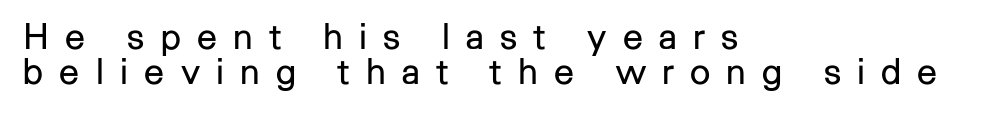
{"serif": "no", "italic": "no", "bold": "no", "weight": "regular", "width": "normal", "stroke_contrast": "low", "x_height": "medium", "monospaced": "no", "underline": "no", "align": "left", "line_spacing": "tight", "line_spacing_ratio": 0.96, "letter_spacing": "wide", "letter_spacing_em": 0.45, "glyph_px": 36}
